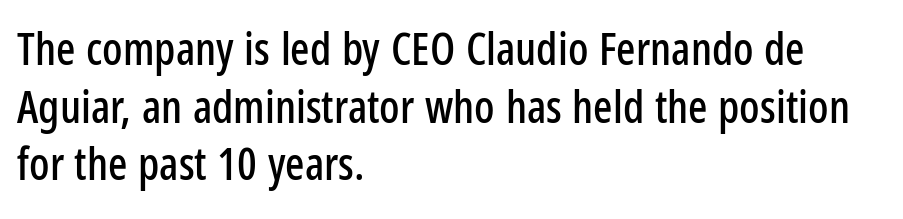
Rendered with straight, roman letterforms. Looks like regular typesetting: each glyph gets only the width it needs. Spacing between characters is what you'd get straight out of the box. The rendering uses a moderate line-height, typical for paragraphs.
